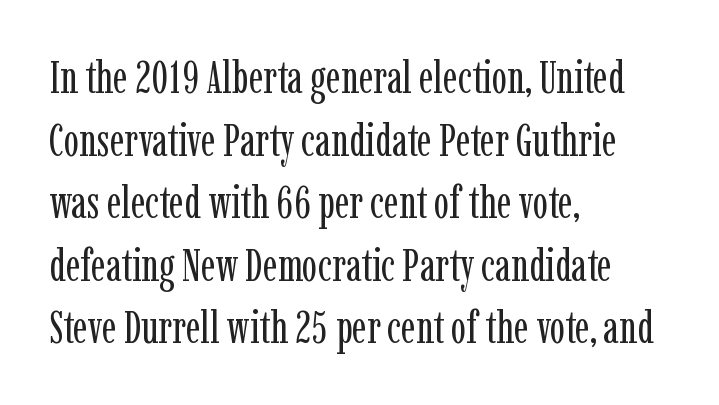
The image shows 46 px regular-weight, condensed serif type, upright; set left-aligned, normal line spacing (1.36x), normal letter spacing, not underlined; low stroke contrast and a medium x-height.
